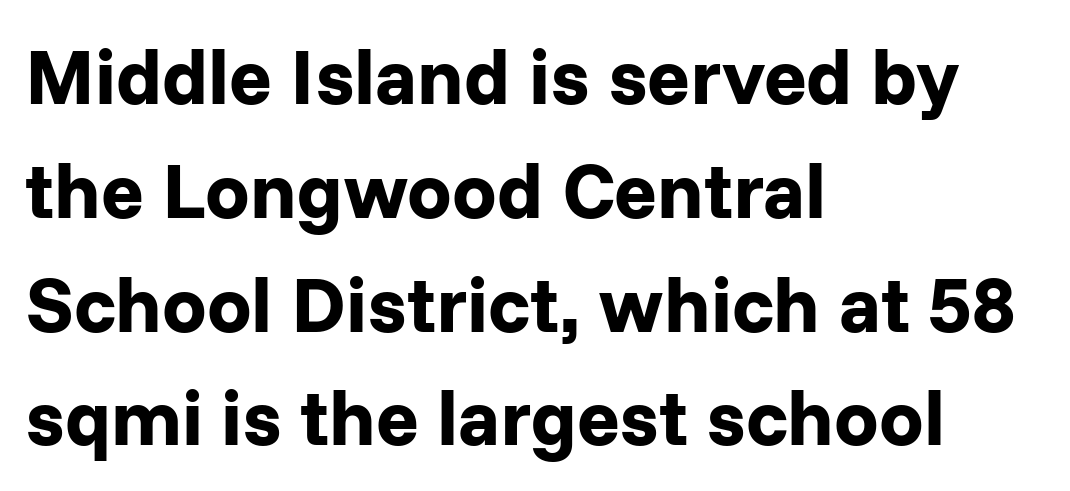
Q: Is the text bold? A: Yes.
Q: Is the text italic (slanted)? A: No, it is upright.
Q: Is the typeface a serif or a sans-serif typeface? A: Sans-serif.
Q: Is the text underlined? A: No.
Q: How is the paragraph aligned? A: Left-aligned.
Q: Is the spacing between letters normal or unusually wide? A: Normal.
Q: Is the spacing between lines tight, normal or loose? A: Normal.
Q: Width (condensed, normal, or wide)? A: Normal.
Q: Stroke contrast? A: Low.
Q: x-height? A: Medium.
Q: Monospaced? A: No.
